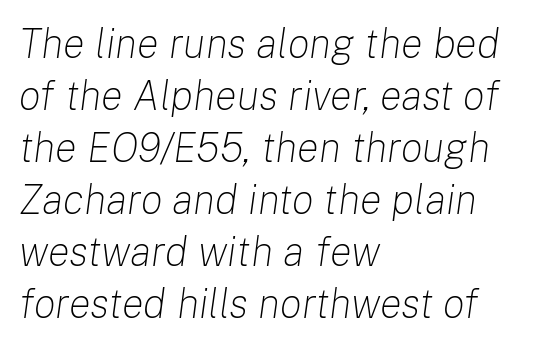
{"italic": "yes", "lean": "right", "slant_degrees": 8, "bold": "no", "weight": "light", "width": "normal", "stroke_contrast": "low", "x_height": "medium", "monospaced": "no", "underline": "no", "align": "left", "line_spacing": "normal", "line_spacing_ratio": 1.27, "letter_spacing": "normal", "letter_spacing_em": 0.0, "glyph_px": 41}
